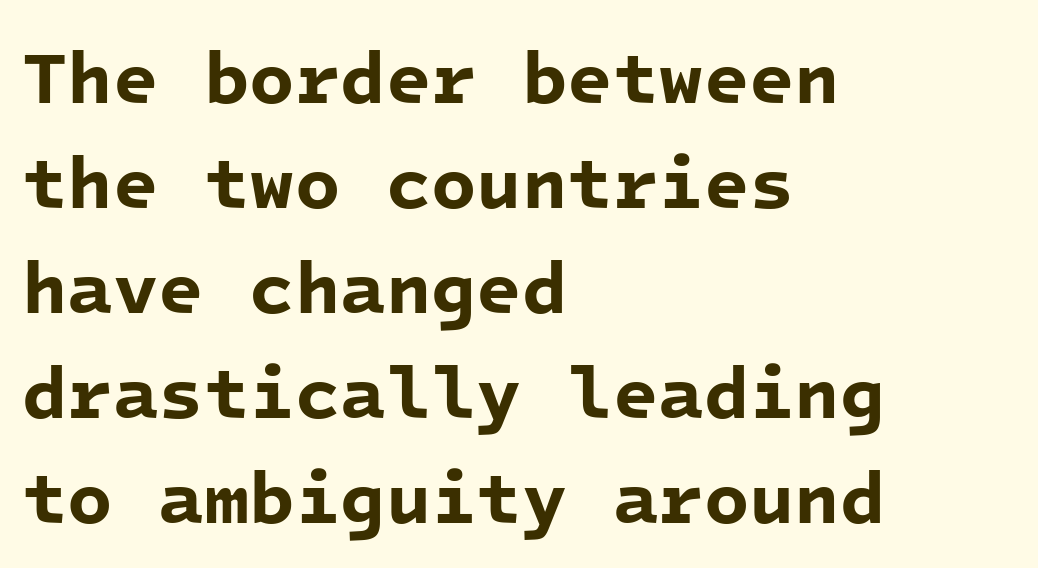
Check under the words: just untouched page. The face used here is rendered with its standard letterfit. These words are printed bold, with thick strokes throughout. Regarding serifs, this sample does without them. Is this a fixed-width face? Yes — each glyph sits in an identical cell. Notice how the passage keeps a crisp vertical edge on the left only.
